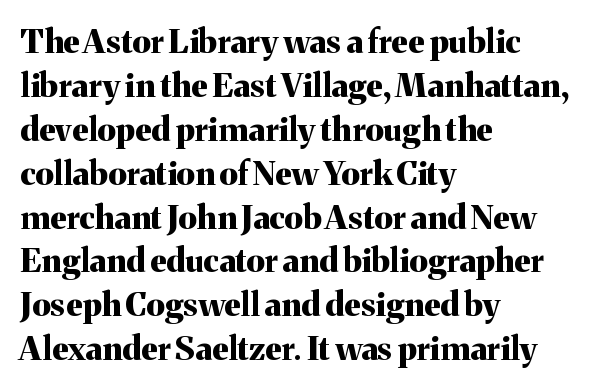
{"serif": "yes", "italic": "no", "bold": "yes", "weight": "bold", "width": "normal", "stroke_contrast": "medium", "x_height": "medium", "monospaced": "no", "underline": "no", "align": "left", "line_spacing": "normal", "line_spacing_ratio": 1.33, "letter_spacing": "normal", "letter_spacing_em": 0.0, "glyph_px": 33}
